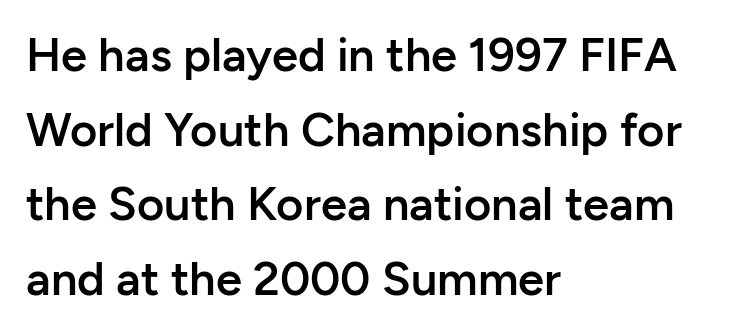
If you drew a ruler down the left edge, every line would touch it. A semibold gives these letters moderate extra thickness, short of bold. The foot of each line stays bare and open. Every stem runs plumb, perpendicular to the baseline. The rendering uses natural spacing where letterforms have individual widths. The passage shown stacks its lines at a standard gap.
